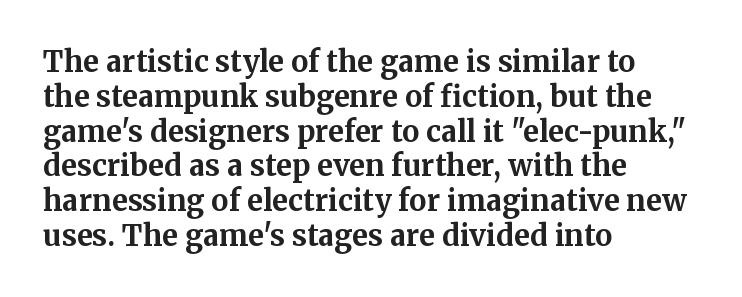
{"serif": "yes", "italic": "no", "bold": "yes", "weight": "bold", "width": "normal", "stroke_contrast": "medium", "x_height": "medium", "monospaced": "no", "underline": "no", "align": "left", "line_spacing_ratio": 1.2, "letter_spacing": "normal", "letter_spacing_em": 0.0, "glyph_px": 29}
